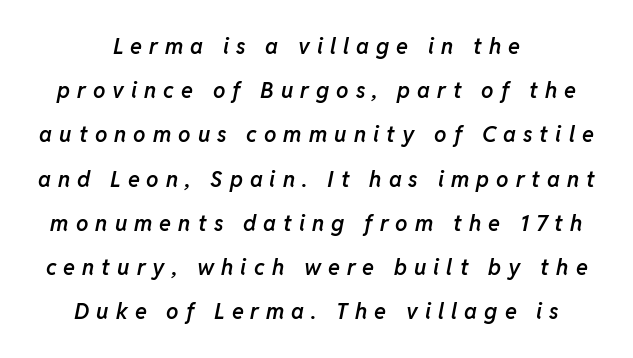
{"italic": "yes", "lean": "right", "slant_degrees": 11, "bold": "semi", "underline": "no", "align": "center", "line_spacing": "loose", "line_spacing_ratio": 2.01, "letter_spacing": "wide", "letter_spacing_em": 0.32, "glyph_px": 22}
